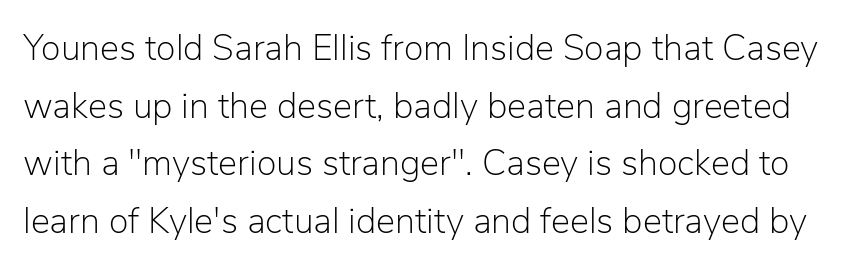
Varying glyph widths throughout — classic text-font behaviour. A normal amount of white space separates one row of letters from the next. The tracking reads as untouched default to a designer's eye. Letters rest on an invisible, unmarked baseline. You can tell from the bare stems that sans-serif type was used.
